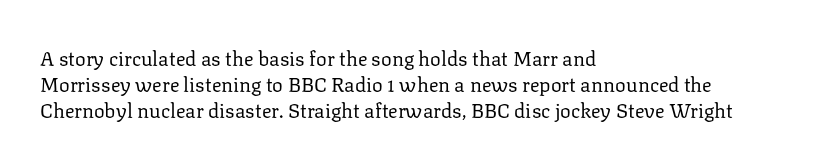
{"italic": "no", "bold": "no", "underline": "no", "align": "left", "line_spacing": "normal", "line_spacing_ratio": 1.29, "letter_spacing": "normal", "letter_spacing_em": 0.0, "glyph_px": 20}
